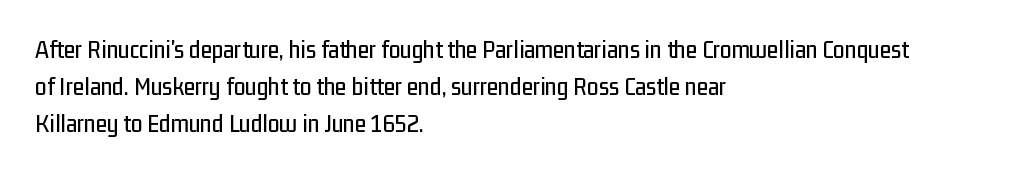
Q: Is the text italic (slanted)? A: No, it is upright.
Q: Is the text underlined? A: No.
Q: How is the paragraph aligned? A: Left-aligned.
Q: Is the spacing between letters normal or unusually wide? A: Normal.
Q: Is the spacing between lines tight, normal or loose? A: Normal.
